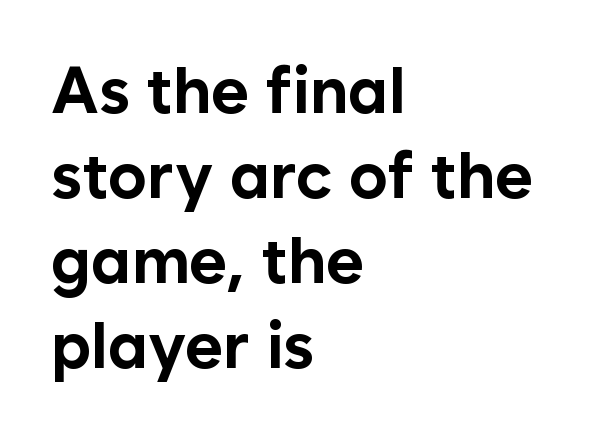
Does the weight exceed regular? Yes, all the way to bold. Does the leading feel generous? No, just average. The passage shown is typed in a proportional face where columns would drift. Quick note: underline off.
